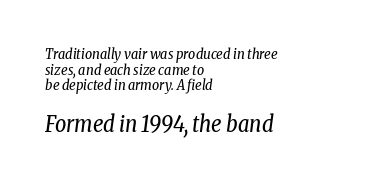
Between these two stacked blocks, the lower one wins on size. If you drew a line through each stem, it would be angled. There is no visible air inserted between adjacent glyphs. Where is the straight margin? On the left. No word sits above an underline.
